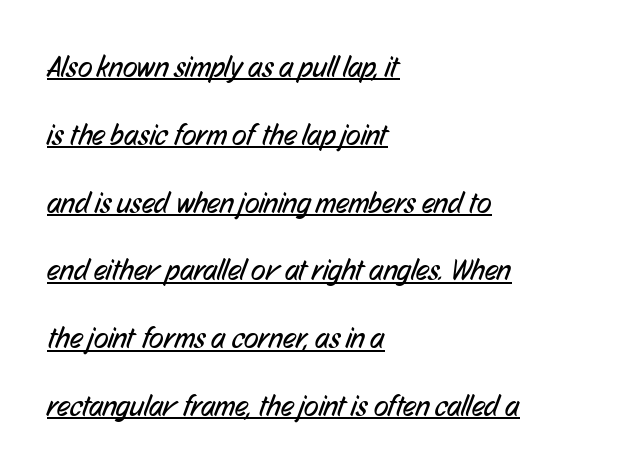
These lines are set flush left with a ragged right edge. Honestly, the letter spacing is just normal — you wouldn't notice it. A typesetter would call this proportional, since set widths differ per character. Each line of the rendering has a horizontal stroke beneath the glyphs. The characters are drawn with everyday or finer stroke widths. How would I describe the line gaps? Wide and relaxed.
